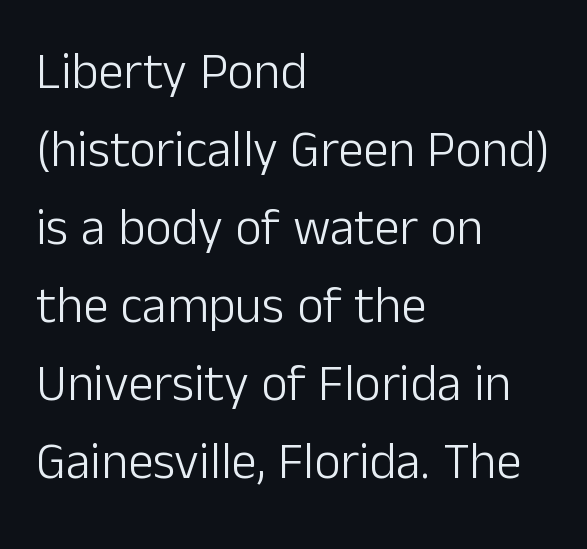
{"serif": "no", "italic": "no", "bold": "no", "weight": "light", "width": "normal", "stroke_contrast": "low", "x_height": "medium", "monospaced": "no", "underline": "no", "align": "left", "line_spacing": "normal", "line_spacing_ratio": 1.53, "letter_spacing": "normal", "letter_spacing_em": 0.0, "glyph_px": 51}
